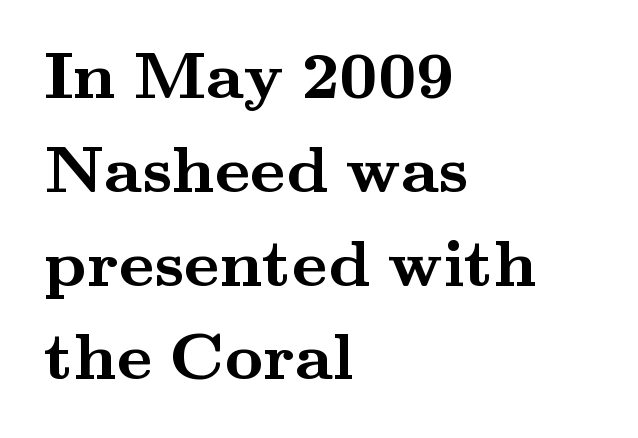
Q: Is the text bold? A: Yes.
Q: Is the text italic (slanted)? A: No, it is upright.
Q: Is the typeface a serif or a sans-serif typeface? A: Serif.
Q: Is the text underlined? A: No.
Q: How is the paragraph aligned? A: Left-aligned.
Q: Is the spacing between letters normal or unusually wide? A: Normal.
Q: Is the spacing between lines tight, normal or loose? A: Normal.
Q: Width (condensed, normal, or wide)? A: Wide.
Q: Stroke contrast? A: Medium.
Q: x-height? A: Small.
Q: Monospaced? A: No.
